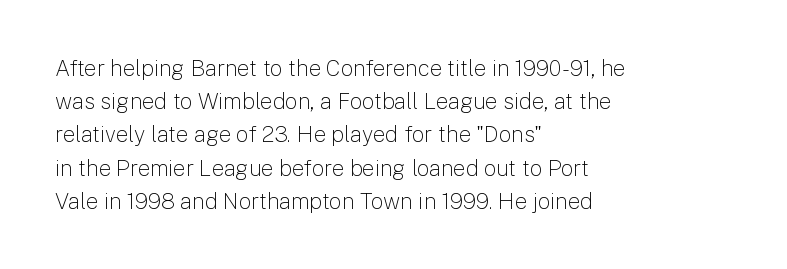
Tall strokes in this sample are plumb rather than angled. Weight: regular or lighter. Tracking value appears to be zero — textbook default spacing. The passage shown stacks its lines at a standard gap. The lines in this sample share a left origin and differ only in where they stop. Anything drawn beneath the words? Only blank space.
